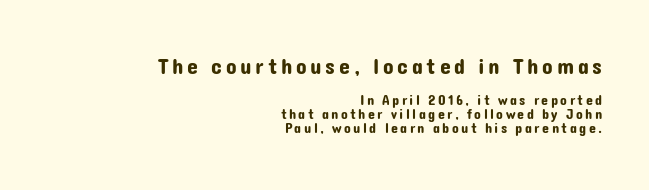
Is the block centered? No — it sits flush against the right margin. Caption: upper text group enlarged, lower text group reduced. Notice how descenders almost collide with the ascenders below — that's tight leading. If you drew a line through each stem, it would be perfectly vertical.
